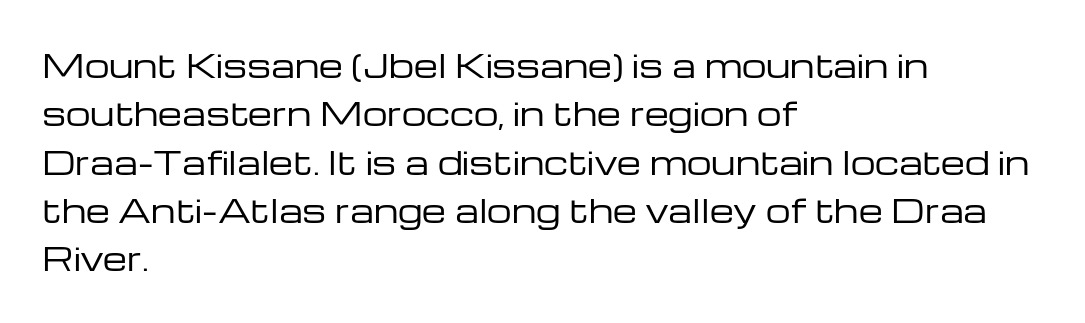
Do the characters align in a grid? No, the font is proportional. Style check: upright. Regular leading. Look at the tracking — it's just the regular setting, nothing added. Is the block centered? No — it sits flush against the left margin.
